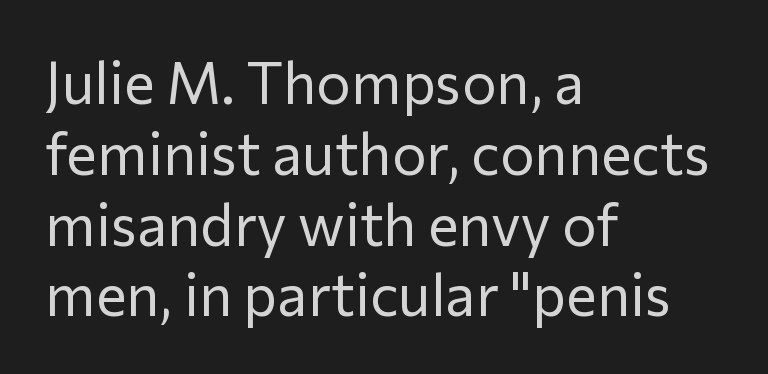
The image shows 58 px regular-weight sans-serif type, upright; set left-aligned, line spacing 1.22x, normal letter spacing, not underlined; low stroke contrast and a medium x-height.
